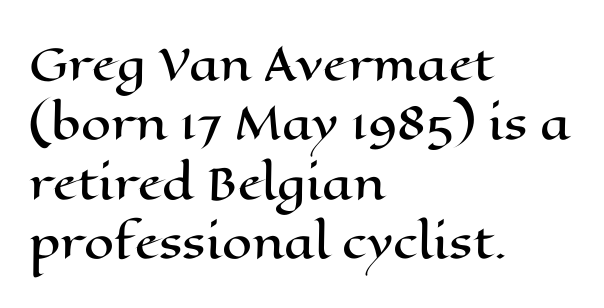
The image shows 43 px wide type, upright; set left-aligned, normal line spacing (1.38x), normal letter spacing, not underlined; high stroke contrast and a medium x-height.
